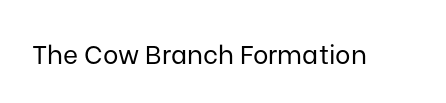
Q: Is the text bold? A: No.
Q: Is the text italic (slanted)? A: No, it is upright.
Q: Is the text underlined? A: No.
Q: Is the spacing between letters normal or unusually wide? A: Normal.
